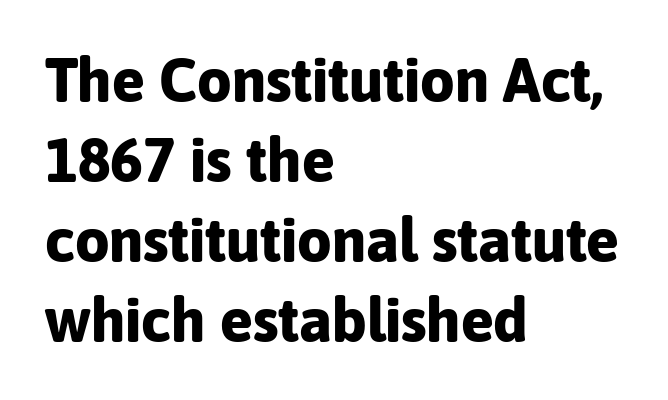
{"serif": "no", "italic": "no", "bold": "yes", "weight": "bold", "width": "normal", "stroke_contrast": "low", "x_height": "medium", "monospaced": "no", "underline": "no", "align": "left", "line_spacing": "normal", "line_spacing_ratio": 1.31, "letter_spacing": "normal", "letter_spacing_em": 0.0, "glyph_px": 61}
